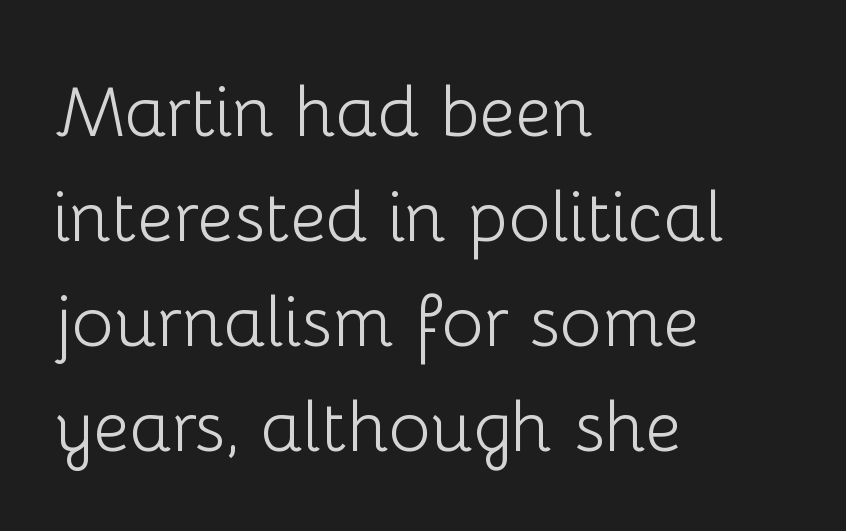
Q: Is the text bold? A: No.
Q: Is the text italic (slanted)? A: No, it is upright.
Q: Is the typeface a serif or a sans-serif typeface? A: Sans-serif.
Q: Is the text underlined? A: No.
Q: How is the paragraph aligned? A: Left-aligned.
Q: Is the spacing between letters normal or unusually wide? A: Normal.
Q: Is the spacing between lines tight, normal or loose? A: Normal.
Q: Width (condensed, normal, or wide)? A: Normal.
Q: Stroke contrast? A: Low.
Q: x-height? A: Medium.
Q: Monospaced? A: No.
